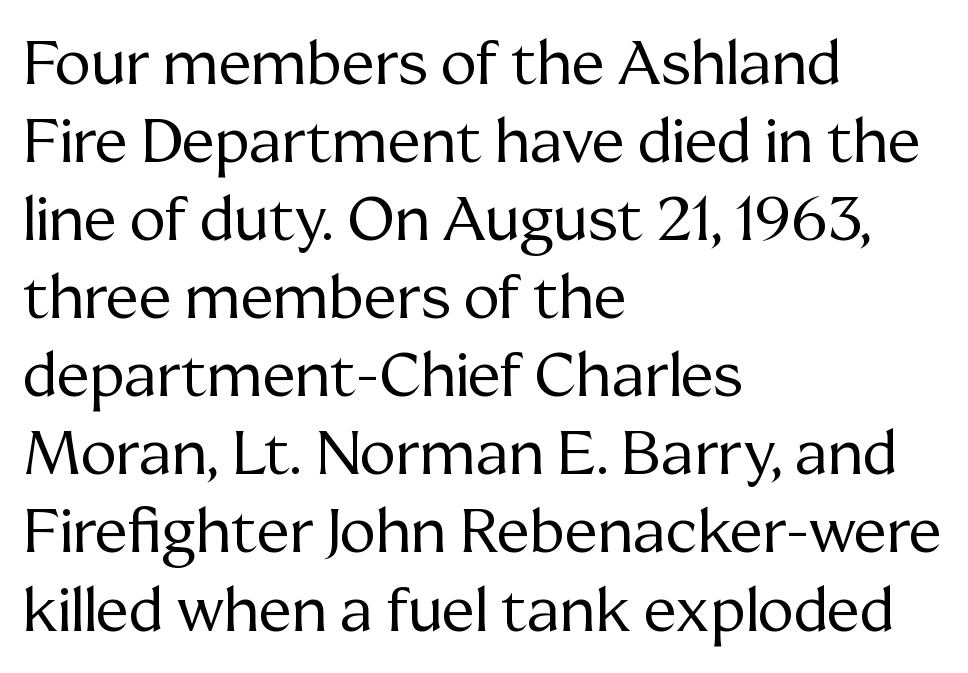
Q: Is the text bold? A: No.
Q: Is the text italic (slanted)? A: No, it is upright.
Q: Is the typeface a serif or a sans-serif typeface? A: Serif.
Q: Is the text underlined? A: No.
Q: How is the paragraph aligned? A: Left-aligned.
Q: Is the spacing between letters normal or unusually wide? A: Normal.
Q: Is the spacing between lines tight, normal or loose? A: Normal.
Q: Width (condensed, normal, or wide)? A: Normal.
Q: Stroke contrast? A: Medium.
Q: x-height? A: Medium.
Q: Monospaced? A: No.
